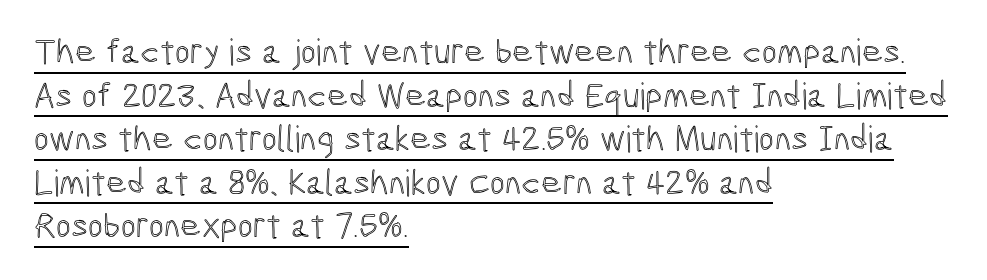
Nobody touched the tracking dial on this one. The axis of the letterforms is exactly vertical. This sample has the flowing, uneven cadence of proportional lettering. The paragraph has a hard left edge and a soft right edge.
